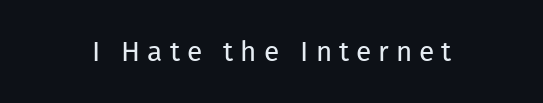
Font category for this specimen: sans-serif. The type sits square on the baseline with zero lean. Summary of weight: not heavy and not bold. The strip under each line holds only bare page. The letterforms stand isolated, each surrounded by extra space.
